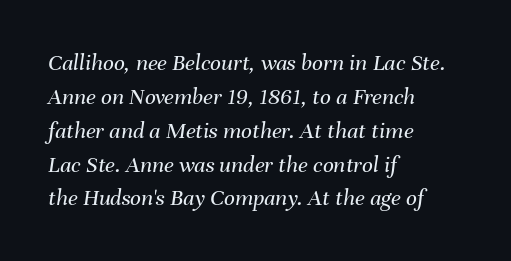
{"italic": "yes", "lean": "right", "slant_degrees": 8, "bold": "no", "underline": "no", "align": "left", "line_spacing": "normal", "line_spacing_ratio": 1.41, "letter_spacing": "normal", "letter_spacing_em": 0.0, "glyph_px": 24}
